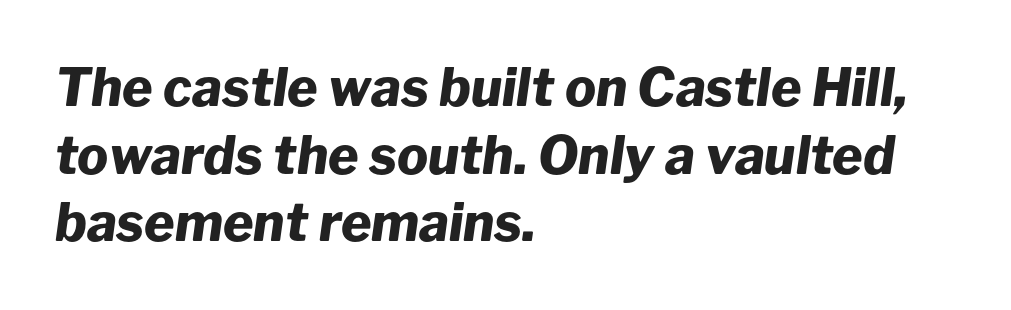
The axis of the letterforms is tilted away from vertical. Each word holds together tightly as a unit, with standard inter-letter gaps. Line spacing here is normal. The rag falls on the right side of this text block. Unmarked baselines from the first word to the last. The glyphs have the mass of a bold cut.
